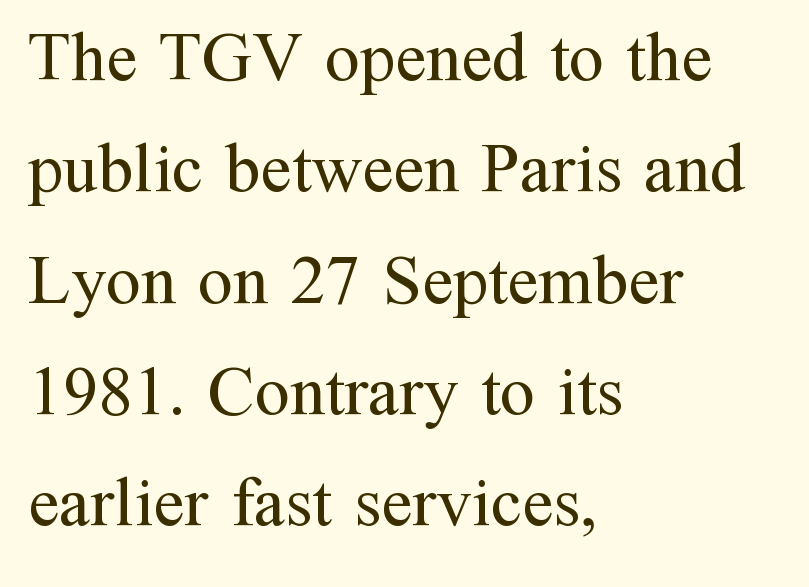
The axis of the letterforms is exactly vertical. Rule under the text: the space is simply empty. Leading matches the norm, producing a regular column. The letters sit at their default tracking, neither squeezed nor spread. The rendering anchors every line to the left-hand side. Regarding serifs, this sample has them.
